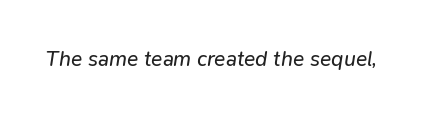
Q: Is the text bold? A: No.
Q: Is the text italic (slanted)? A: Yes, it leans right by about 9 degrees.
Q: Is the text underlined? A: No.
Q: Is the spacing between letters normal or unusually wide? A: Normal.
